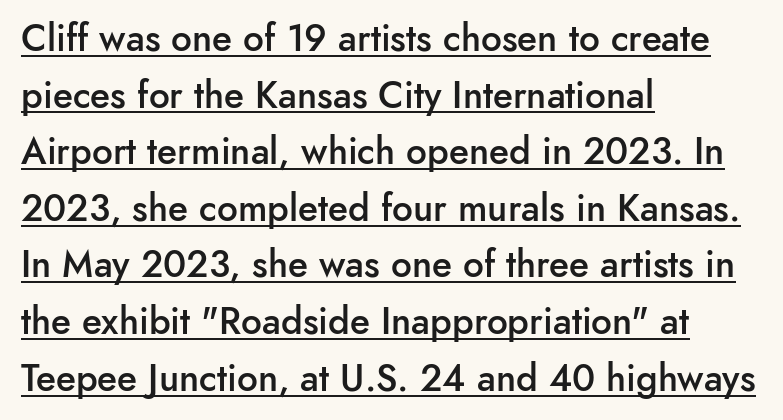
The image shows 37 px semibold sans-serif type, upright; set left-aligned, normal line spacing (1.53x), normal letter spacing, underlined; low stroke contrast and a small x-height.
